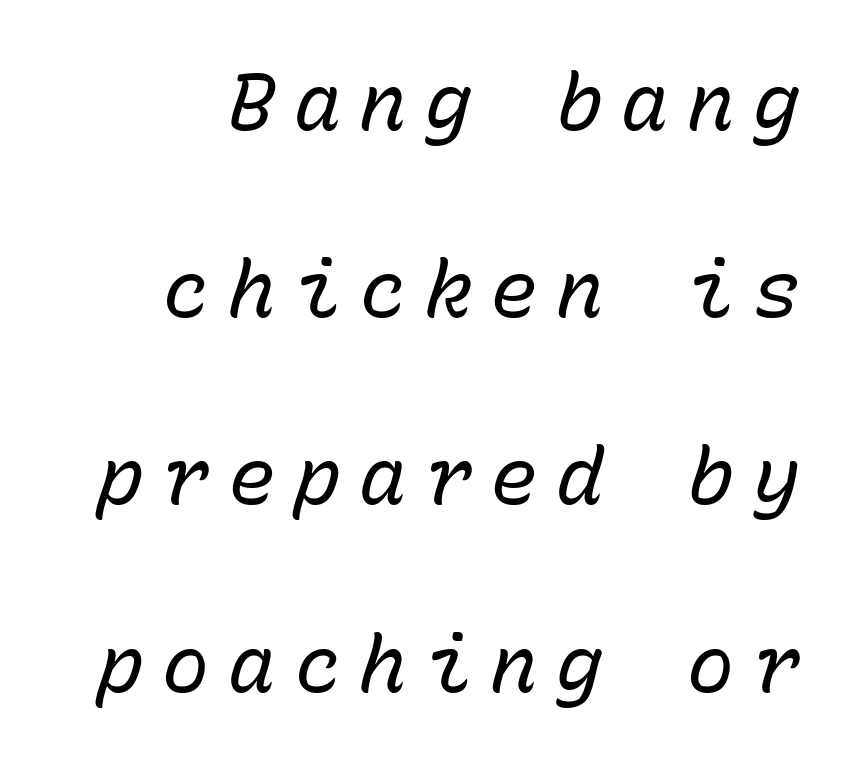
The typography opts for an oblique posture over an upright one. The baseline area is clear. The face used here is monospaced, like something from a code editor. The letters are spread apart with noticeably loose tracking.
